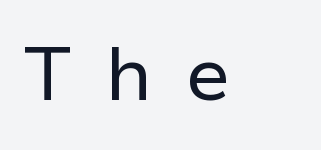
{"serif": "no", "italic": "no", "bold": "no", "weight": "regular", "width": "normal", "stroke_contrast": "low", "x_height": "medium", "monospaced": "no", "underline": "no", "letter_spacing": "wide", "letter_spacing_em": 0.44, "glyph_px": 76}
